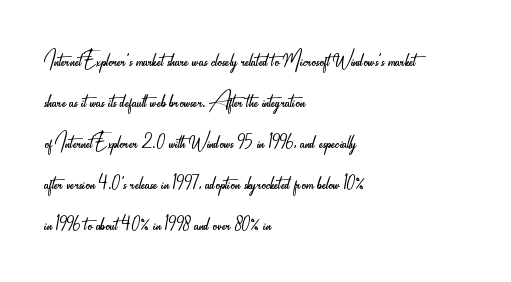
Q: Is the text bold? A: No.
Q: Is the text italic (slanted)? A: Yes.
Q: Is the typeface a serif or a sans-serif typeface? A: Sans-serif.
Q: Is the text underlined? A: No.
Q: How is the paragraph aligned? A: Left-aligned.
Q: Is the spacing between letters normal or unusually wide? A: Normal.
Q: Is the spacing between lines tight, normal or loose? A: Normal.
Q: Width (condensed, normal, or wide)? A: Condensed.
Q: Stroke contrast? A: Low.
Q: x-height? A: Small.
Q: Monospaced? A: No.
